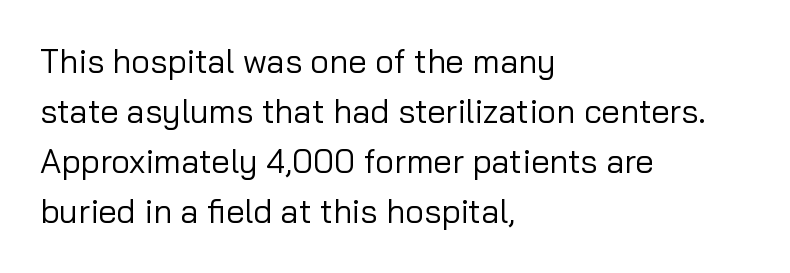
The image shows 33 px regular-weight sans-serif type, upright; set left-aligned, normal line spacing (1.52x), normal letter spacing, not underlined; low stroke contrast and a medium x-height.
